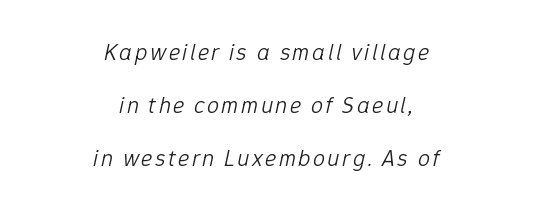
Successive baselines arrive slowly, with a big drop between each. This is oblique type, the kind used for emphasis or titles. The area under the type is left untouched. The compositor balanced each line on the midline. The weight tops out at a normal text grade.
